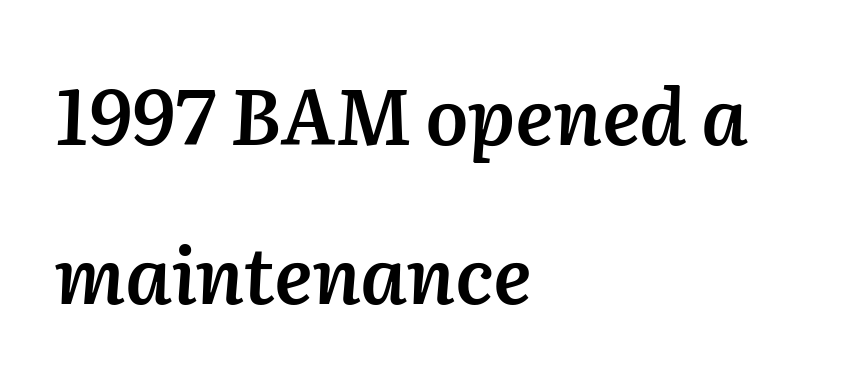
Honestly, the letter spacing is just normal — you wouldn't notice it. The glyphs have the mass of a demibold cut, below bold. Does the lettering tilt? It does — this is italic. This rendering features lettering with no underline. Interline gaps are noticeably wide in this sample.
